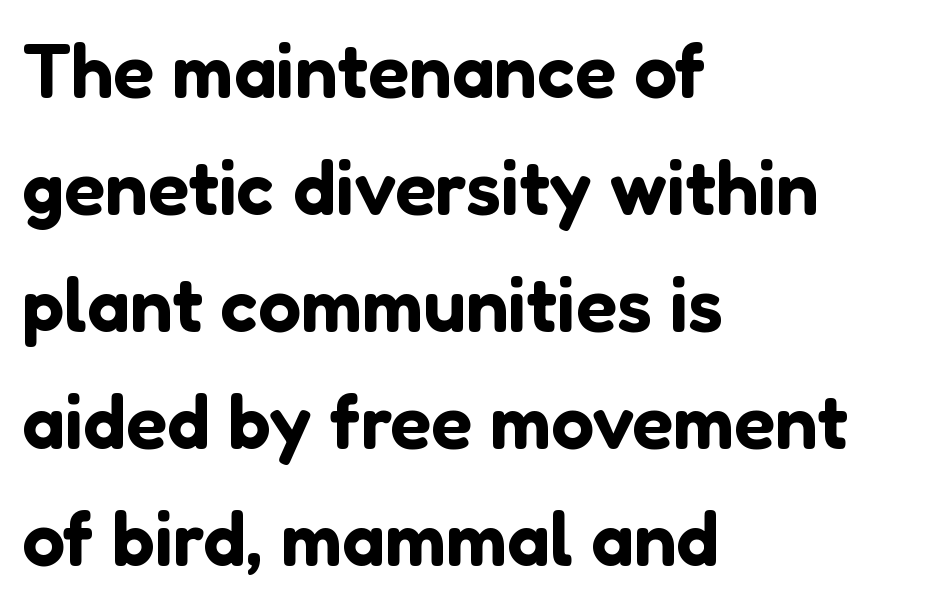
The image shows 76 px sans-serif type, upright; set left-aligned, normal line spacing (1.54x), normal letter spacing, not underlined; low stroke contrast and a medium x-height.
